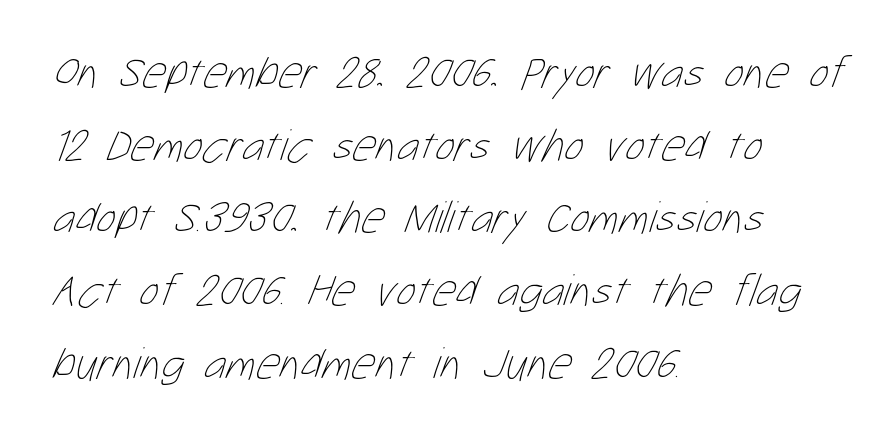
{"bold": "no", "weight": "thin", "width": "condensed", "stroke_contrast": "low", "x_height": "medium", "monospaced": "no", "underline": "no", "align": "left", "line_spacing": "normal", "line_spacing_ratio": 1.58, "letter_spacing": "normal", "letter_spacing_em": 0.0, "glyph_px": 46}
